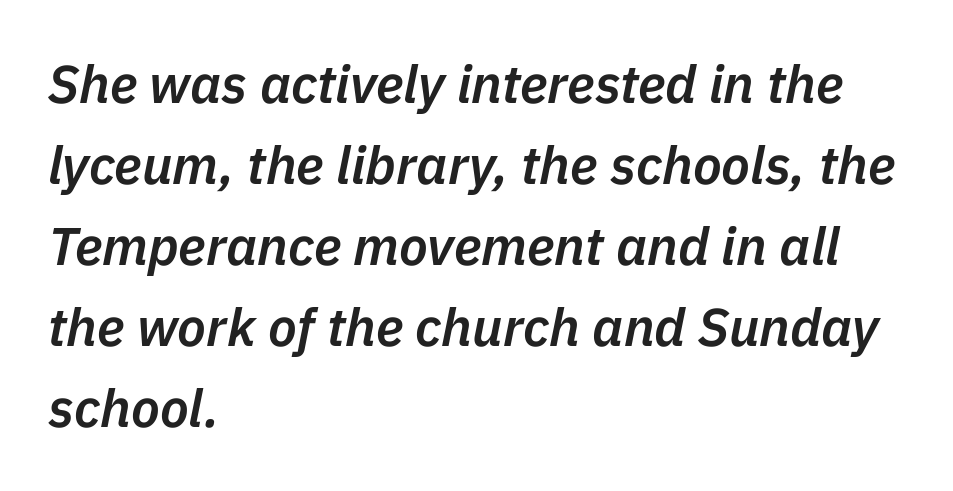
{"italic": "yes", "lean": "right", "slant_degrees": 11, "bold": "semi", "weight": "semibold", "width": "normal", "stroke_contrast": "low", "x_height": "medium", "monospaced": "no", "underline": "no", "align": "left", "line_spacing": "normal", "line_spacing_ratio": 1.53, "letter_spacing": "normal", "letter_spacing_em": 0.0, "glyph_px": 53}
